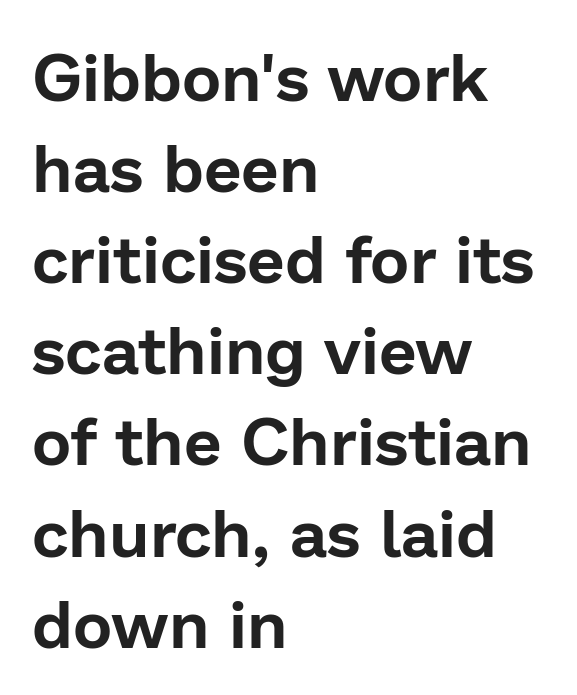
Q: Is the text italic (slanted)? A: No, it is upright.
Q: Is the typeface a serif or a sans-serif typeface? A: Sans-serif.
Q: Is the text underlined? A: No.
Q: How is the paragraph aligned? A: Left-aligned.
Q: Is the spacing between letters normal or unusually wide? A: Normal.
Q: Is the spacing between lines tight, normal or loose? A: Normal.
Q: Width (condensed, normal, or wide)? A: Normal.
Q: Stroke contrast? A: Low.
Q: x-height? A: Medium.
Q: Monospaced? A: No.
